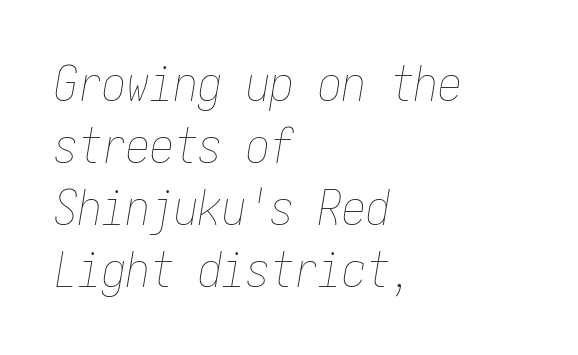
Q: Is the text bold? A: No.
Q: Is the text italic (slanted)? A: Yes, it leans right by about 10 degrees.
Q: Is the text underlined? A: No.
Q: How is the paragraph aligned? A: Left-aligned.
Q: Is the spacing between letters normal or unusually wide? A: Normal.
Q: Is the spacing between lines tight, normal or loose? A: Normal.
Q: Width (condensed, normal, or wide)? A: Condensed.
Q: Stroke contrast? A: Low.
Q: x-height? A: Medium.
